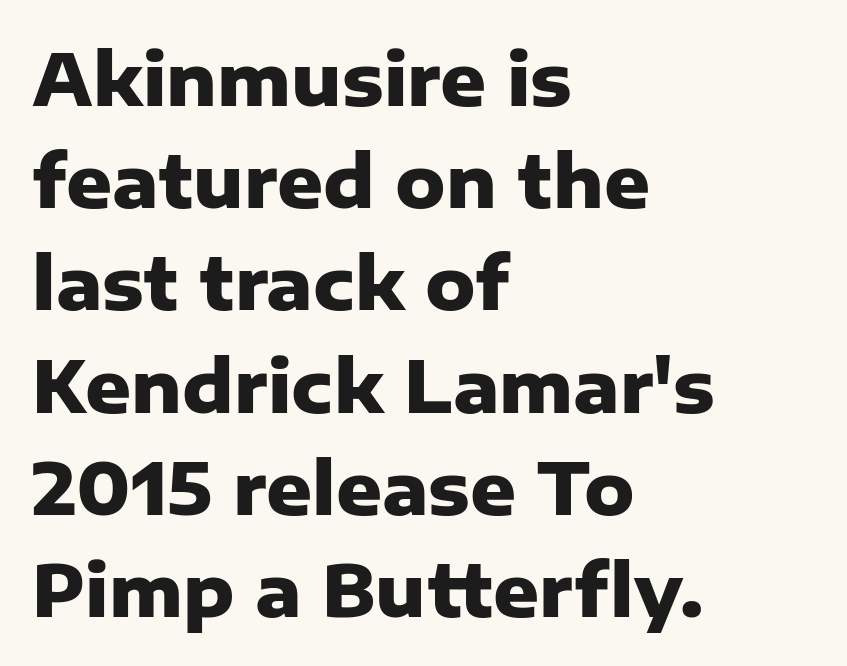
The image shows 71 px heavy sans-serif type, upright; set left-aligned, normal line spacing (1.44x), normal letter spacing, not underlined; low stroke contrast and a medium x-height.
